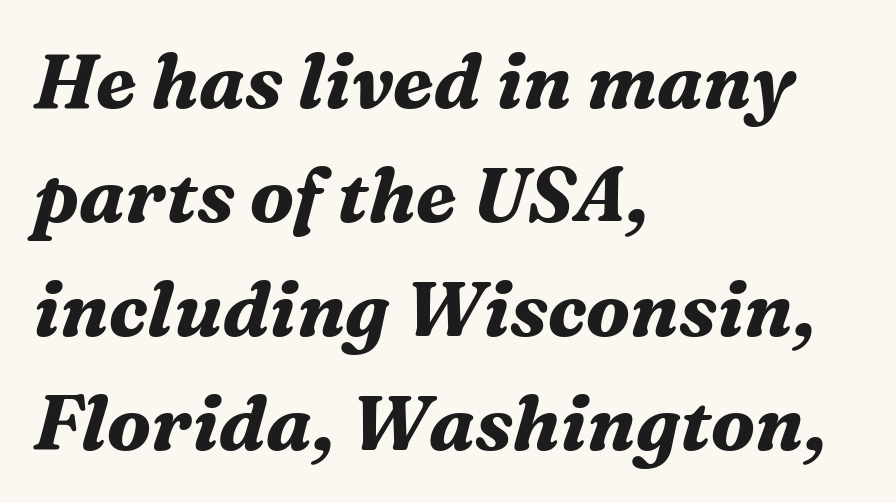
The image shows 76 px bold serif type, italic (leaning right); set left-aligned, normal line spacing (1.5x), normal letter spacing, not underlined; medium stroke contrast and a medium x-height.
